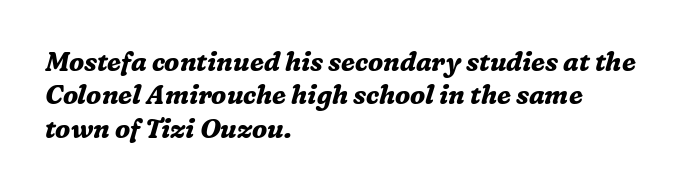
How heavy is the stroke? Heavy — this is a bold. Plain, unruled lines of type. This sample uses plain, unmodified letter spacing. The setting favours the left margin, as ordinary paragraphs usually do.
